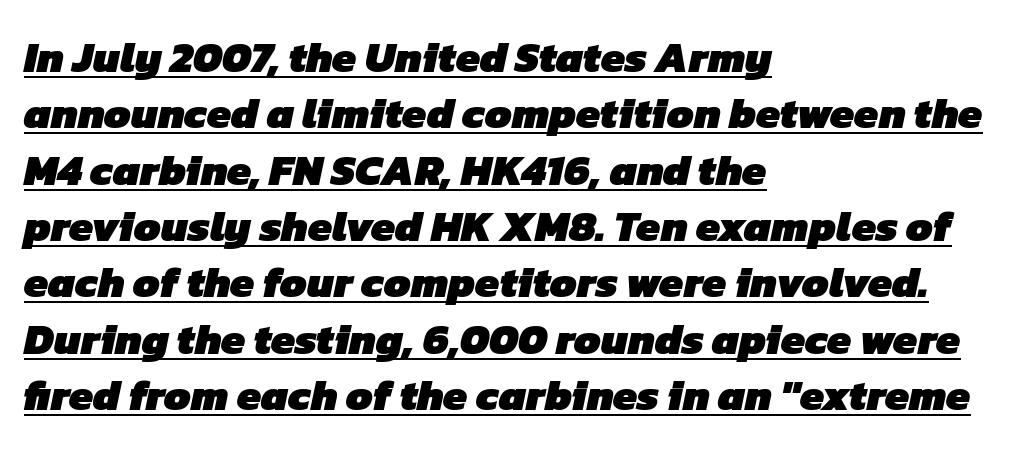
The image shows 43 px heavy sans-serif type; set left-aligned, normal line spacing (1.31x), normal letter spacing, underlined; low stroke contrast and a medium x-height.
